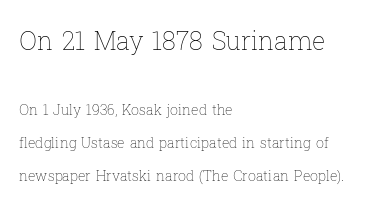
A classic flush-left, rag-right setting is used for this passage. Compare the two chunks: the upper has the greater cap height. Ordinary non-slanted type is in use. This rendering leaves character spacing at its baseline value. The lines are spread far apart with generous leading.
